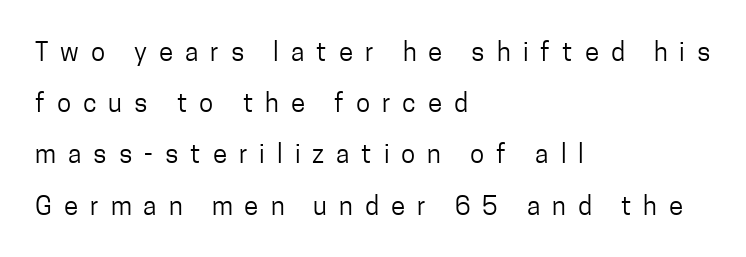
The image shows 26 px text type, upright; set left-aligned, loose line spacing (1.97x), unusually wide letter spacing (+0.46 em), not underlined.
